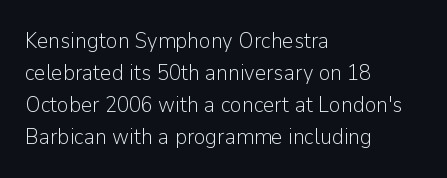
The image shows 22 px text type, upright; set left-aligned, normal line spacing (1.46x), normal letter spacing, not underlined.
